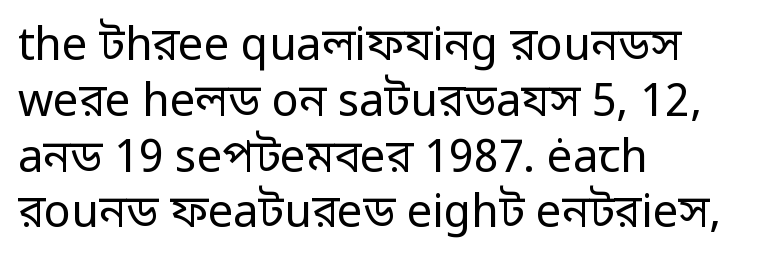
The image shows 45 px regular-weight sans-serif type, upright; set left-aligned, line spacing 1.24x, normal letter spacing, not underlined; low stroke contrast and a medium x-height.
